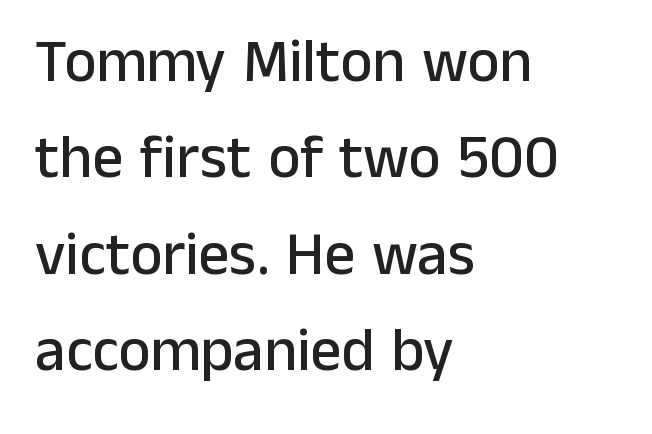
Q: Is the text italic (slanted)? A: No, it is upright.
Q: Is the typeface a serif or a sans-serif typeface? A: Sans-serif.
Q: Is the text underlined? A: No.
Q: How is the paragraph aligned? A: Left-aligned.
Q: Is the spacing between letters normal or unusually wide? A: Normal.
Q: Is the spacing between lines tight, normal or loose? A: Normal.
Q: Width (condensed, normal, or wide)? A: Normal.
Q: Stroke contrast? A: Low.
Q: x-height? A: Medium.
Q: Monospaced? A: No.
